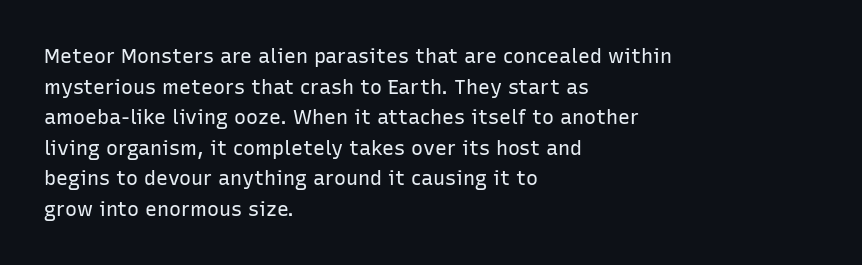
The image shows 20 px text type, upright; set left-aligned, normal line spacing (1.53x), normal letter spacing, not underlined.
